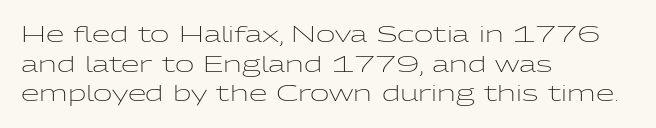
The image shows 21 px text type, upright; set left-aligned, normal line spacing (1.41x), normal letter spacing, not underlined.
